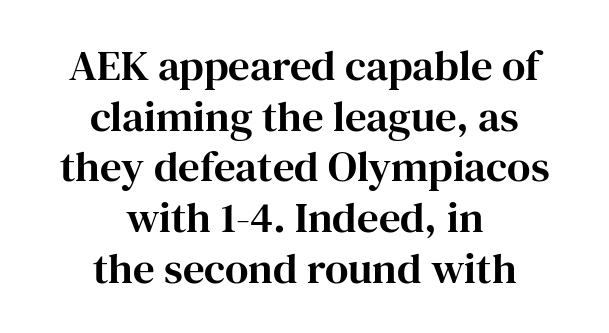
This sample has the flowing, uneven cadence of proportional lettering. The font's upright variant was chosen for this text. You can tell from the footed stems that serif type was used. This rendering features lettering with no underline.
